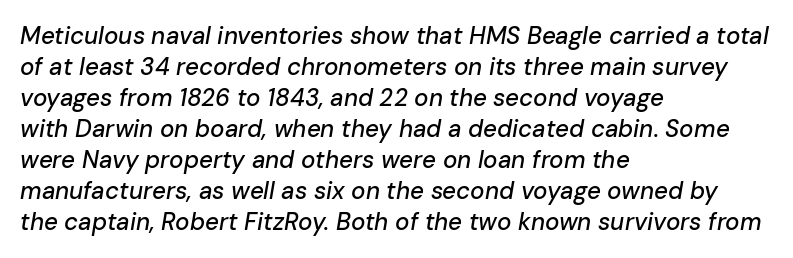
The image shows 24 px text type, italic (leaning right); set left-aligned, normal line spacing (1.29x), normal letter spacing, not underlined.
